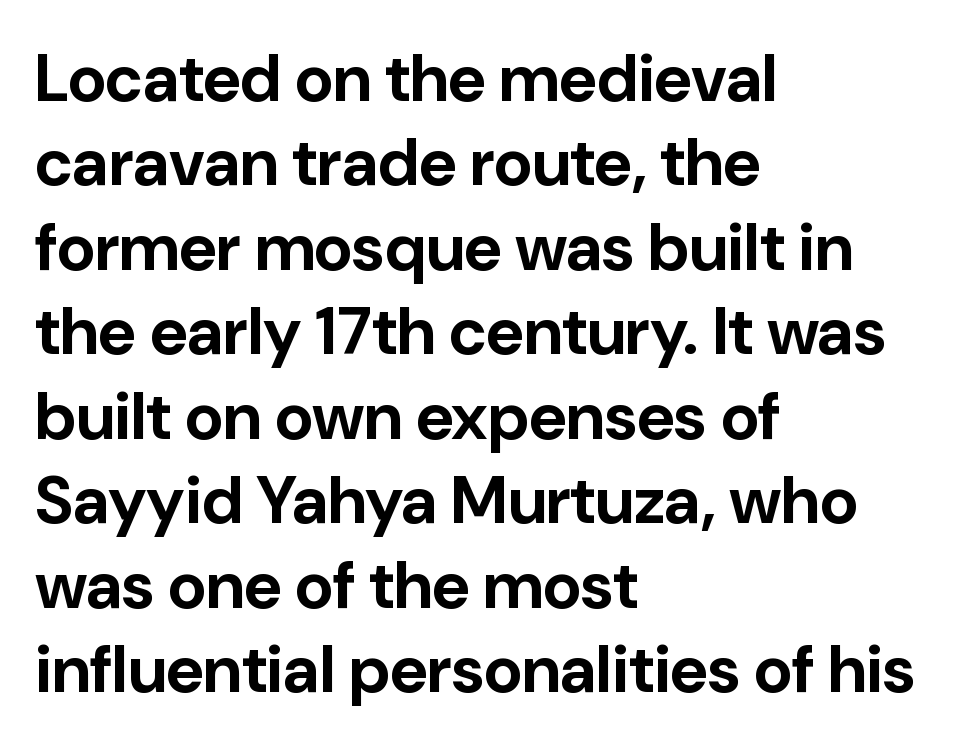
Typographically, this falls in the sans-serif category. The letters stand straight up with perfectly vertical stems. Only glyphs here, with clear space below each row. Each word holds together tightly as a unit, with standard inter-letter gaps.
